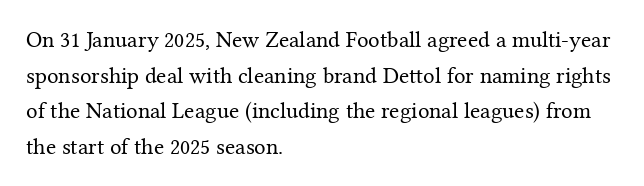
Baseline-to-baseline distance is the conventional proportion of letter height. The passage is arranged the way most books set body copy — flush left. The glyphs are unaccompanied by any horizontal stroke below them. The gaps between neighbouring characters are ordinary and unremarkable.
